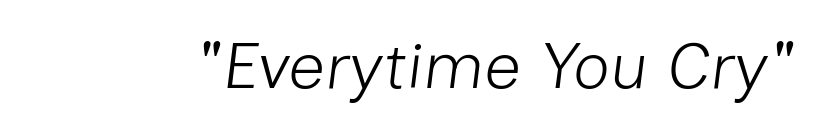
The letters are slanted; this is an italic face. Do the characters align in a grid? No, the font is proportional. This rendering features lettering with no underline. Here the glyphs are tracked normally, forming tight word shapes.
